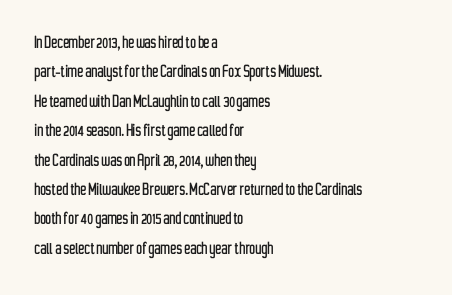
The image shows 20 px text type, upright; set left-aligned, normal line spacing (1.47x), normal letter spacing, not underlined.
